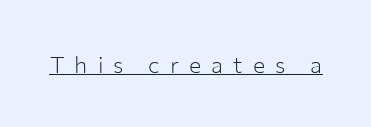
The image shows 23 px text type, upright; set unusually wide letter spacing (+0.44 em), underlined.
